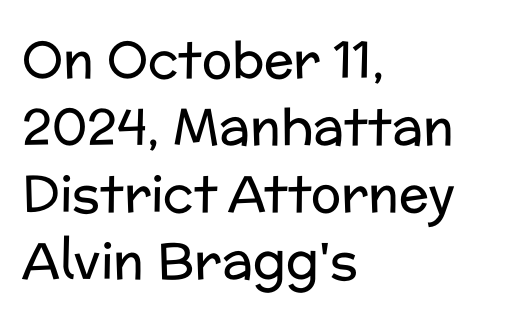
{"serif": "no", "italic": "no", "bold": "no", "weight": "regular", "width": "normal", "stroke_contrast": "low", "x_height": "medium", "monospaced": "no", "underline": "no", "align": "left", "line_spacing": "normal", "line_spacing_ratio": 1.34, "letter_spacing": "normal", "letter_spacing_em": 0.0, "glyph_px": 50}
